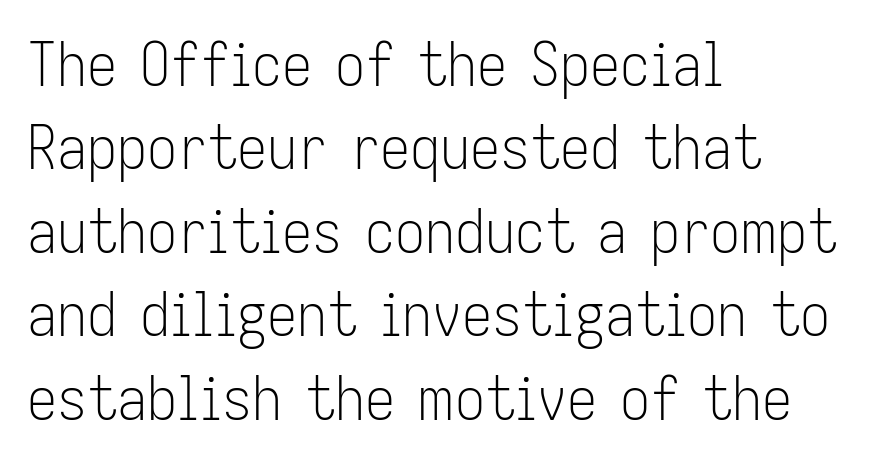
Honestly, the letter spacing is just normal — you wouldn't notice it. Character widths vary here, with narrow letters taking less room than wide ones. No heavy texture on the line: the type isn't bold. One glance says typical: line gaps are just what's usual. Serif or sans? Sans — the stroke terminals are bare. The glyphs are unaccompanied by any horizontal stroke below them.
